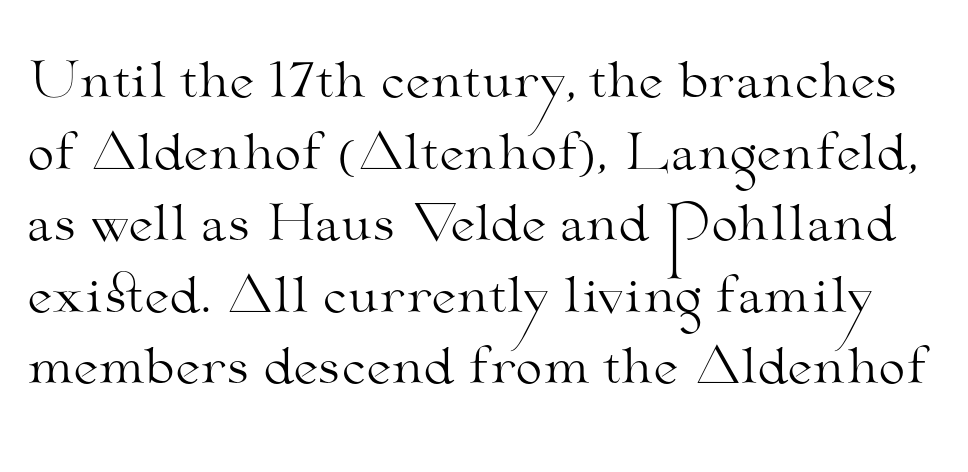
Posture: vertical. Letterform terminals end in serifs throughout the passage. Check the space under the baseline: it is left empty. Do the characters align in a grid? No, the font is proportional.
